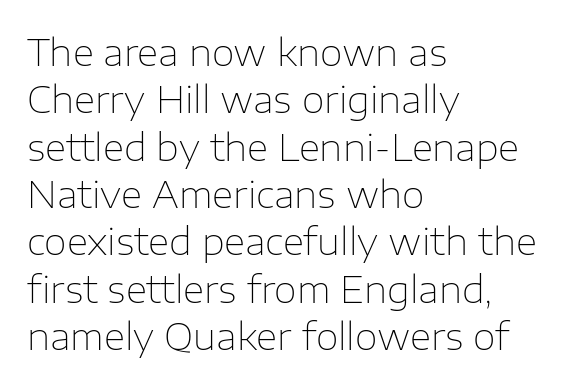
Q: Is the text bold? A: No.
Q: Is the text italic (slanted)? A: No, it is upright.
Q: Is the typeface a serif or a sans-serif typeface? A: Sans-serif.
Q: Is the text underlined? A: No.
Q: How is the paragraph aligned? A: Left-aligned.
Q: Is the spacing between letters normal or unusually wide? A: Normal.
Q: Is the spacing between lines tight, normal or loose? A: Normal.
Q: Width (condensed, normal, or wide)? A: Normal.
Q: Stroke contrast? A: Low.
Q: x-height? A: Medium.
Q: Monospaced? A: No.
